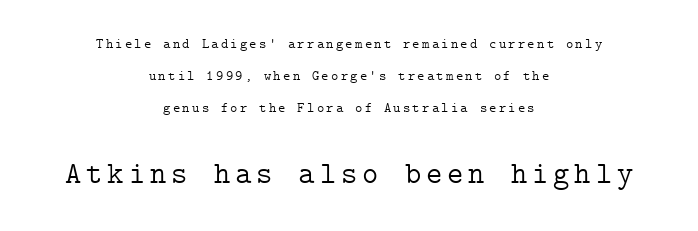
The image shows 31 px light serif type, upright; set centered, loose line spacing (2.29x), not underlined; the second (bottom) block is 2.21x larger; low stroke contrast and a medium x-height.
